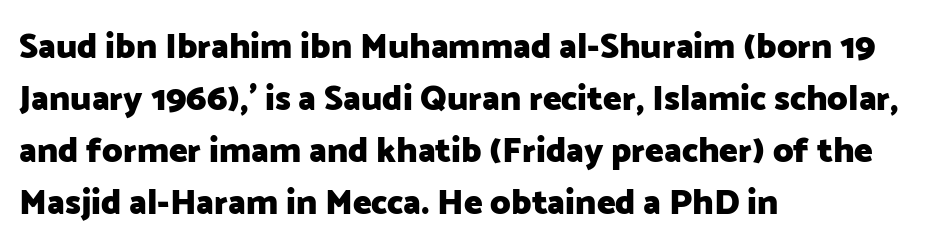
Q: Is the text bold? A: Yes.
Q: Is the text italic (slanted)? A: No, it is upright.
Q: Is the typeface a serif or a sans-serif typeface? A: Sans-serif.
Q: Is the text underlined? A: No.
Q: How is the paragraph aligned? A: Left-aligned.
Q: Is the spacing between letters normal or unusually wide? A: Normal.
Q: Is the spacing between lines tight, normal or loose? A: Normal.
Q: Width (condensed, normal, or wide)? A: Normal.
Q: Stroke contrast? A: Low.
Q: x-height? A: Medium.
Q: Monospaced? A: No.
